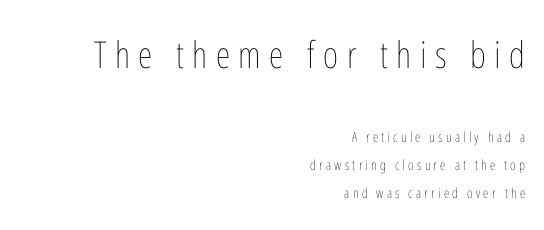
The image shows 37 px thin, condensed type, upright; set right-aligned, loose line spacing (2.0x), unusually wide letter spacing (+0.23 em), not underlined; the first (top) block is 2.64x larger; low stroke contrast and a medium x-height.
